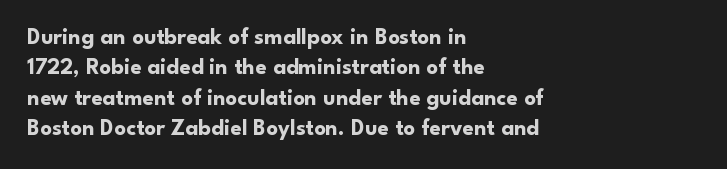
{"italic": "no", "bold": "yes", "underline": "no", "align": "left", "line_spacing": "normal", "line_spacing_ratio": 1.32, "letter_spacing": "normal", "letter_spacing_em": 0.0, "glyph_px": 23}
